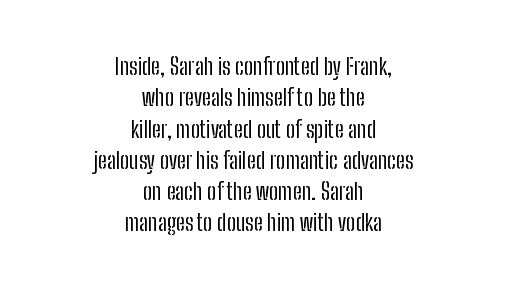
{"italic": "no", "bold": "no", "underline": "no", "align": "center", "line_spacing": "normal", "line_spacing_ratio": 1.36, "letter_spacing": "normal", "letter_spacing_em": 0.0, "glyph_px": 23}
